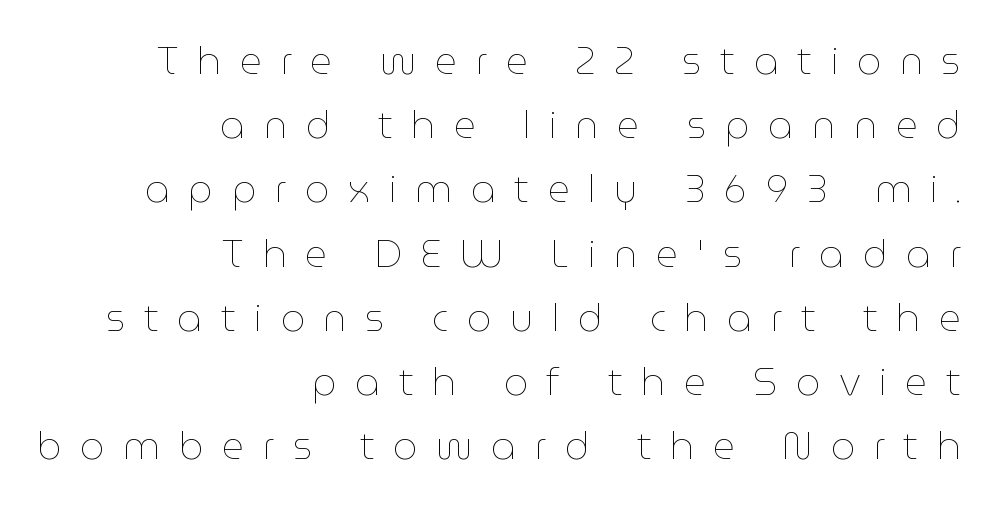
The image shows 38 px thin type, upright; set right-aligned, normal line spacing (1.69x), unusually wide letter spacing (+0.49 em), not underlined; low stroke contrast and a medium x-height.
